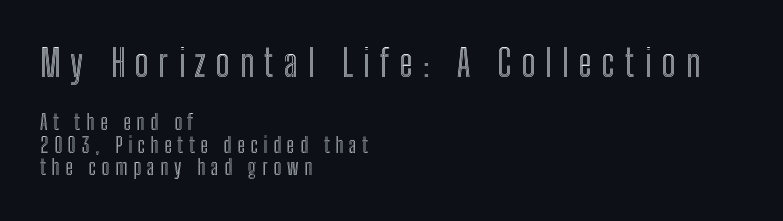
Q: Is the text italic (slanted)? A: No, it is upright.
Q: Is the text underlined? A: No.
Q: How is the paragraph aligned? A: Left-aligned.
Q: Is the spacing between letters normal or unusually wide? A: Unusually wide.
Q: Is the spacing between lines tight, normal or loose? A: Tight.
Q: Which block of text is set in a larger size, the first (top) or the second (bottom)? A: The first (top) one.
Q: Width (condensed, normal, or wide)? A: Condensed.
Q: x-height? A: Medium.
Q: Monospaced? A: No.
